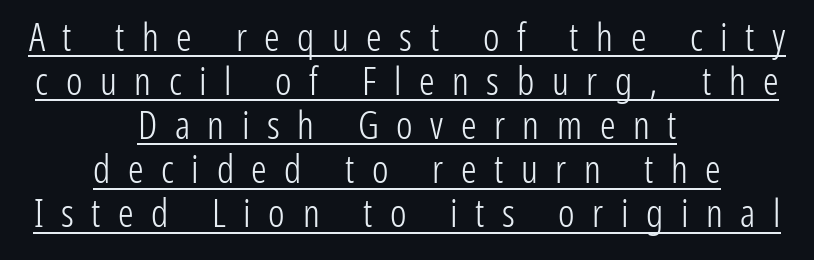
{"serif": "no", "italic": "no", "bold": "no", "weight": "light", "width": "condensed", "stroke_contrast": "low", "x_height": "medium", "monospaced": "no", "underline": "yes", "align": "center", "line_spacing": "tight", "line_spacing_ratio": 1.13, "letter_spacing": "wide", "letter_spacing_em": 0.45, "glyph_px": 39}
